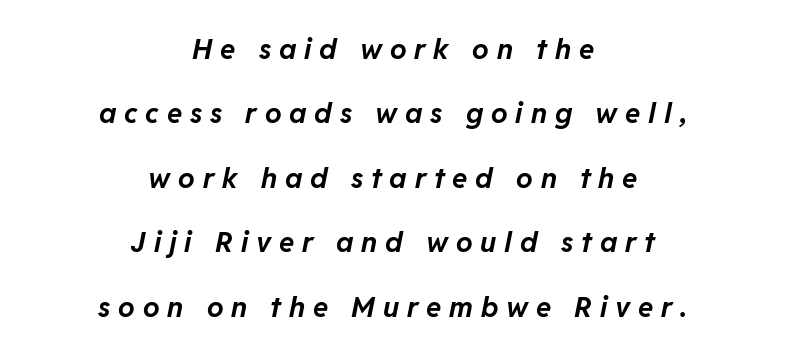
The image shows 28 px bold type, italic (leaning right); set centered, loose line spacing (2.3x), unusually wide letter spacing (+0.28 em), not underlined; low stroke contrast and a medium x-height.
